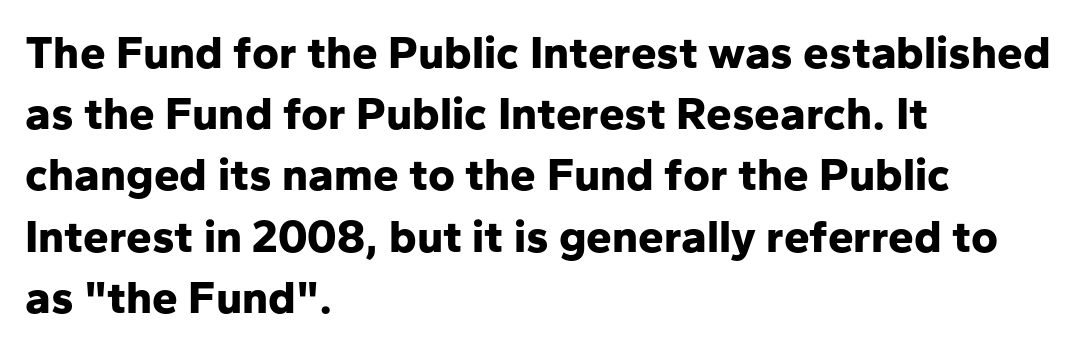
{"serif": "no", "italic": "no", "bold": "yes", "weight": "bold", "width": "normal", "stroke_contrast": "low", "x_height": "medium", "monospaced": "no", "underline": "no", "align": "left", "line_spacing": "normal", "line_spacing_ratio": 1.33, "letter_spacing": "normal", "letter_spacing_em": 0.0, "glyph_px": 46}
